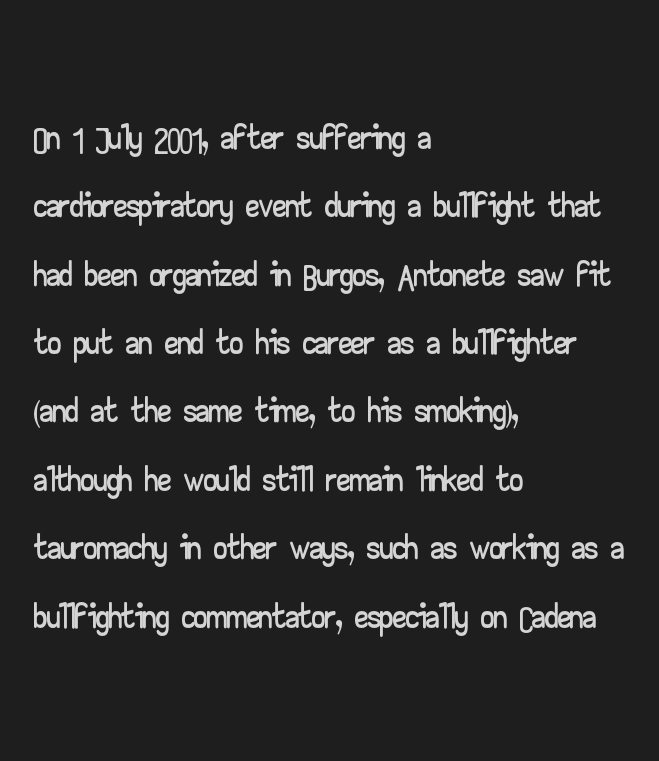
{"serif": "no", "italic": "no", "width": "wide", "stroke_contrast": "low", "x_height": "small", "monospaced": "no", "underline": "no", "align": "left", "line_spacing": "normal", "line_spacing_ratio": 1.29, "letter_spacing": "normal", "letter_spacing_em": 0.0, "glyph_px": 53}
